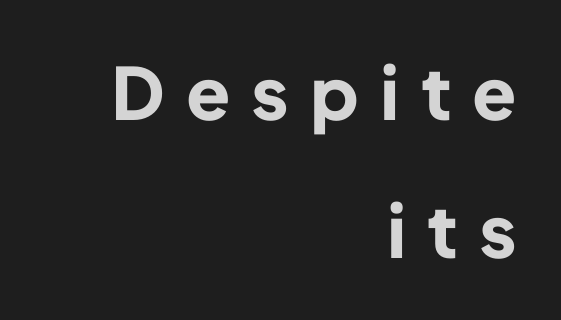
The image shows 72 px bold sans-serif type, upright; set right-aligned, loose line spacing (1.92x), unusually wide letter spacing (+0.32 em), not underlined; low stroke contrast and a medium x-height.
